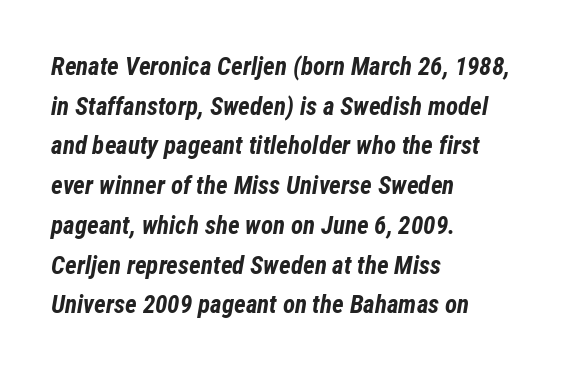
Q: Is the text bold? A: Yes.
Q: Is the text italic (slanted)? A: Yes, it leans right by about 12 degrees.
Q: Is the text underlined? A: No.
Q: How is the paragraph aligned? A: Left-aligned.
Q: Is the spacing between letters normal or unusually wide? A: Normal.
Q: Is the spacing between lines tight, normal or loose? A: Normal.
